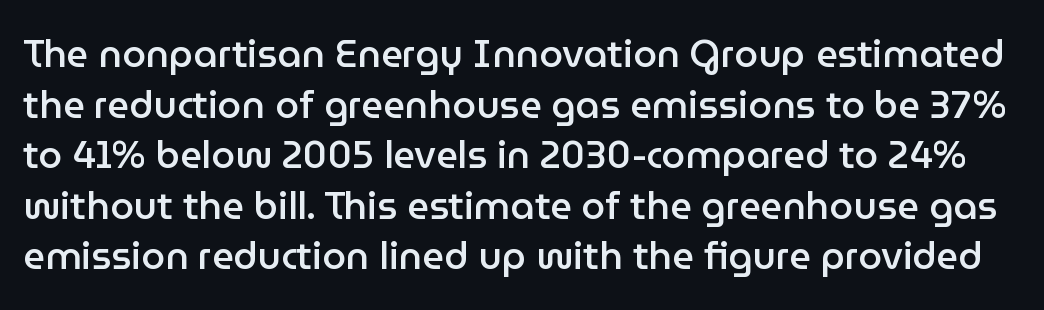
Q: Is the text bold? A: Semi-bold.
Q: Is the text italic (slanted)? A: No, it is upright.
Q: Is the typeface a serif or a sans-serif typeface? A: Sans-serif.
Q: Is the text underlined? A: No.
Q: Is the spacing between letters normal or unusually wide? A: Normal.
Q: Is the spacing between lines tight, normal or loose? A: Normal.
Q: Width (condensed, normal, or wide)? A: Normal.
Q: Stroke contrast? A: Low.
Q: x-height? A: Medium.
Q: Monospaced? A: No.
